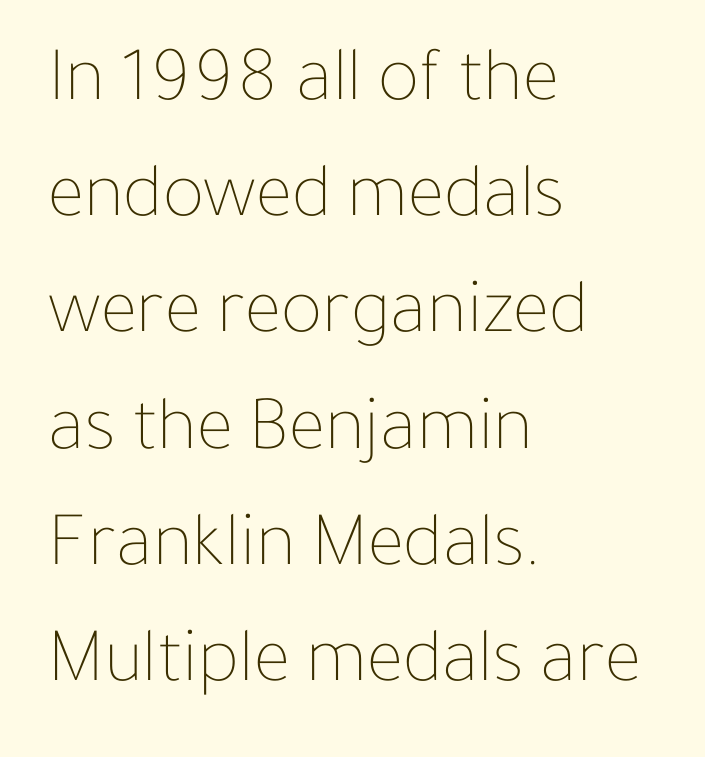
Q: Is the text bold? A: No.
Q: Is the text italic (slanted)? A: No, it is upright.
Q: Is the text underlined? A: No.
Q: How is the paragraph aligned? A: Left-aligned.
Q: Is the spacing between letters normal or unusually wide? A: Normal.
Q: Is the spacing between lines tight, normal or loose? A: Normal.
Q: Width (condensed, normal, or wide)? A: Normal.
Q: Stroke contrast? A: Low.
Q: x-height? A: Medium.
Q: Monospaced? A: No.
